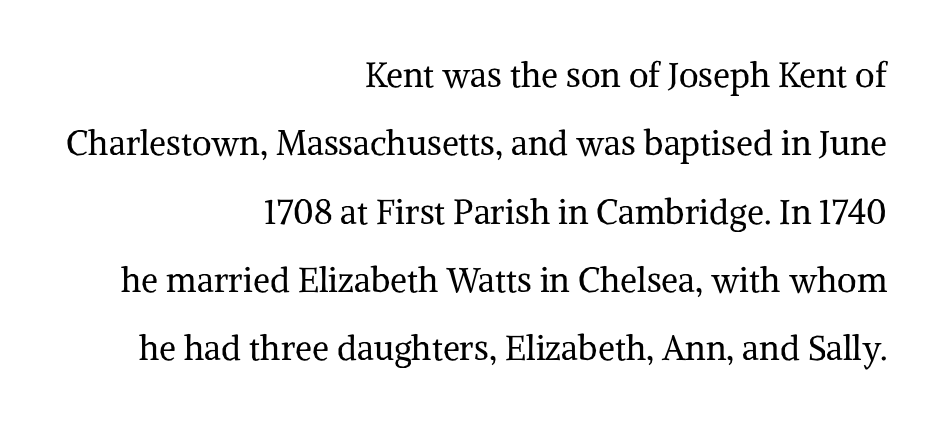
The image shows 34 px regular-weight serif type, upright; set right-aligned, loose line spacing (2.01x), normal letter spacing, not underlined; medium stroke contrast and a medium x-height.
